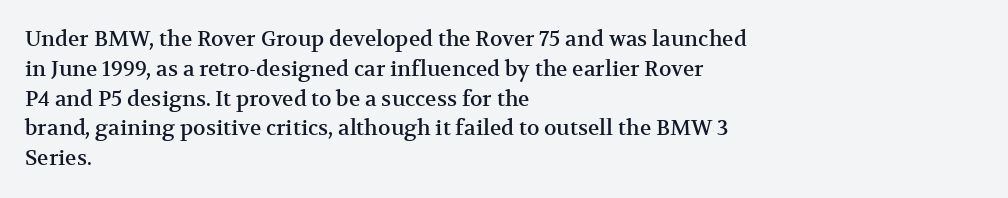
Which margin do the lines hug? The left one — the right edge is uneven. The letters stand upright; this is a roman face. Any mark beneath the type? The region is blank. The space between consecutive lines is moderate. No extra tracking has been applied to these lines.
